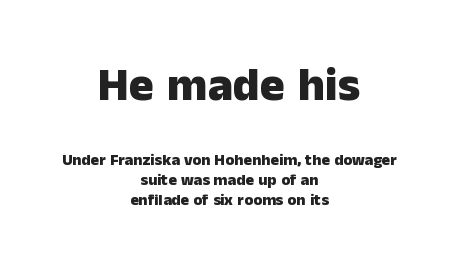
The image shows 47 px heavy sans-serif type, upright; set centered, line spacing 1.24x, normal letter spacing, not underlined; the first (top) block is 2.94x larger; low stroke contrast and a medium x-height.
